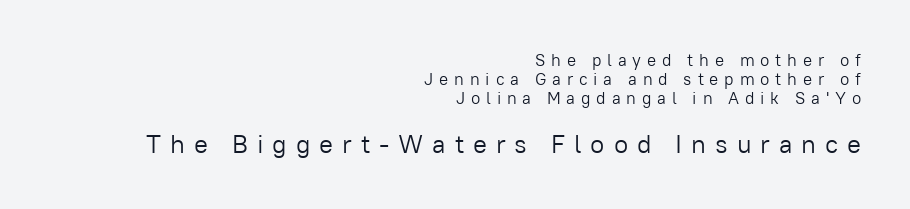
The letters look calm and open, with moderate or lighter stems. The lettering stays uniformly vertical, giving the passage a roman look. Right-aligned paragraph, ragged on the left. The face used here is rendered with a markedly widened letterfit. The passage shown is not underscored anywhere.
